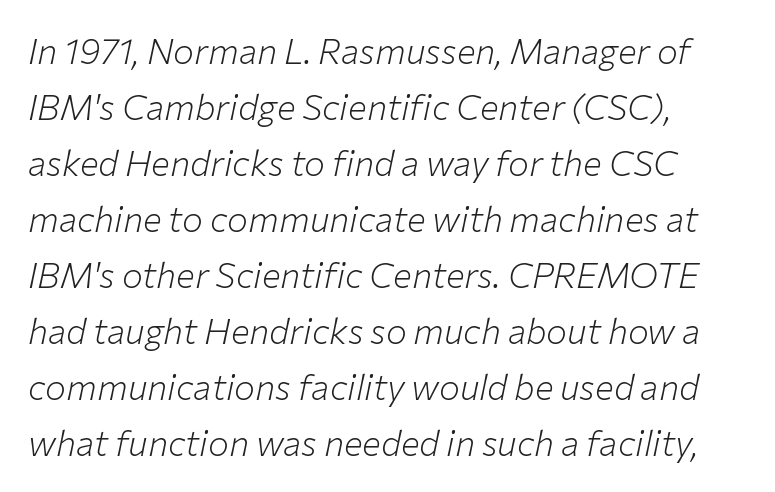
Q: Is the text bold? A: No.
Q: Is the text italic (slanted)? A: Yes, it leans right by about 12 degrees.
Q: Is the text underlined? A: No.
Q: How is the paragraph aligned? A: Left-aligned.
Q: Is the spacing between letters normal or unusually wide? A: Normal.
Q: Is the spacing between lines tight, normal or loose? A: Normal.
Q: Width (condensed, normal, or wide)? A: Normal.
Q: Stroke contrast? A: Low.
Q: x-height? A: Medium.
Q: Monospaced? A: No.
